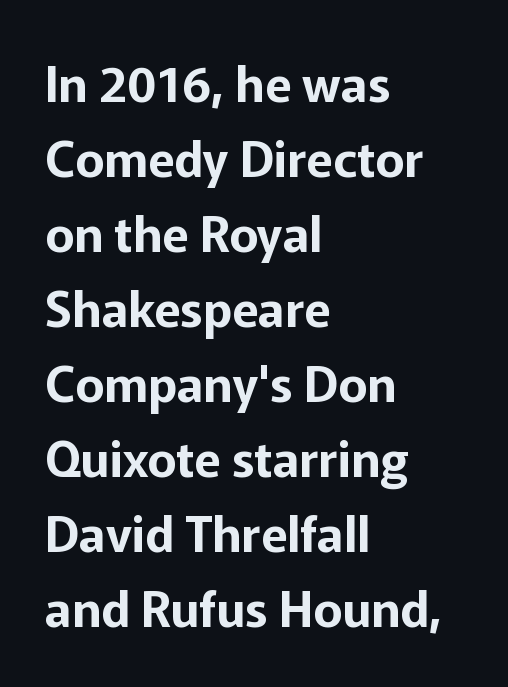
{"serif": "no", "italic": "no", "width": "normal", "stroke_contrast": "low", "x_height": "medium", "monospaced": "no", "underline": "no", "align": "left", "line_spacing": "normal", "line_spacing_ratio": 1.53, "letter_spacing": "normal", "letter_spacing_em": 0.0, "glyph_px": 49}
